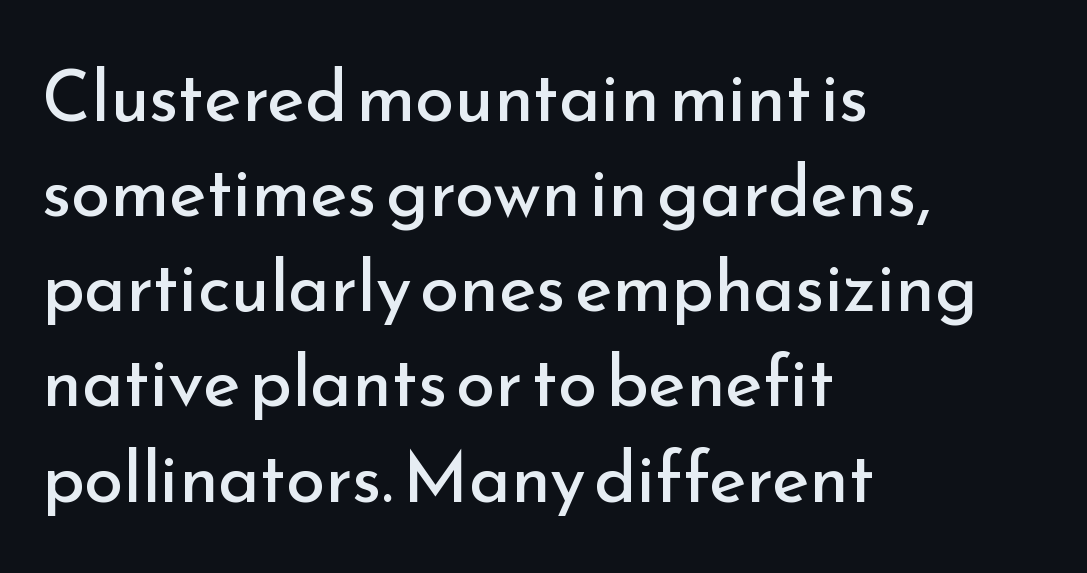
Successive baselines arrive at the customary interval. Is this a fixed-width face? No — the glyphs have proportional, varying widths. No chunkiness to these letters — they're not bold. The tracking reads as untouched default to a designer's eye. The passage shown is not underscored anywhere.
